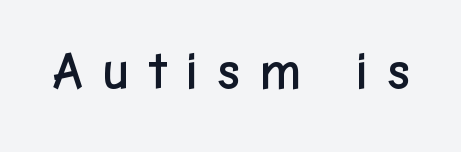
Posture: straight, roman, zero tilt. Each letter keeps its own natural width here, so spacing adapts to shape. A clean baseline with only descenders dipping below it. Each letter's strokes conclude bluntly, with no projecting serifs. Students, note that the glyphs here are deliberately spaced far apart.
